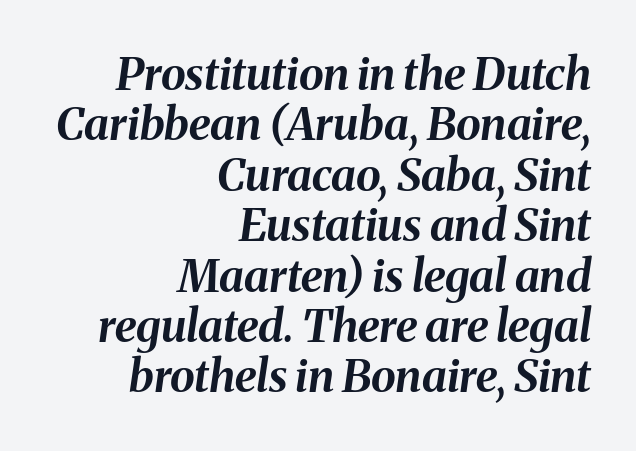
Q: Is the text bold? A: Yes.
Q: Is the text italic (slanted)? A: Yes, it leans right by about 8 degrees.
Q: Is the text underlined? A: No.
Q: How is the paragraph aligned? A: Right-aligned.
Q: Is the spacing between letters normal or unusually wide? A: Normal.
Q: Is the spacing between lines tight, normal or loose? A: Tight.
Q: Width (condensed, normal, or wide)? A: Normal.
Q: Stroke contrast? A: Medium.
Q: x-height? A: Medium.
Q: Monospaced? A: No.
